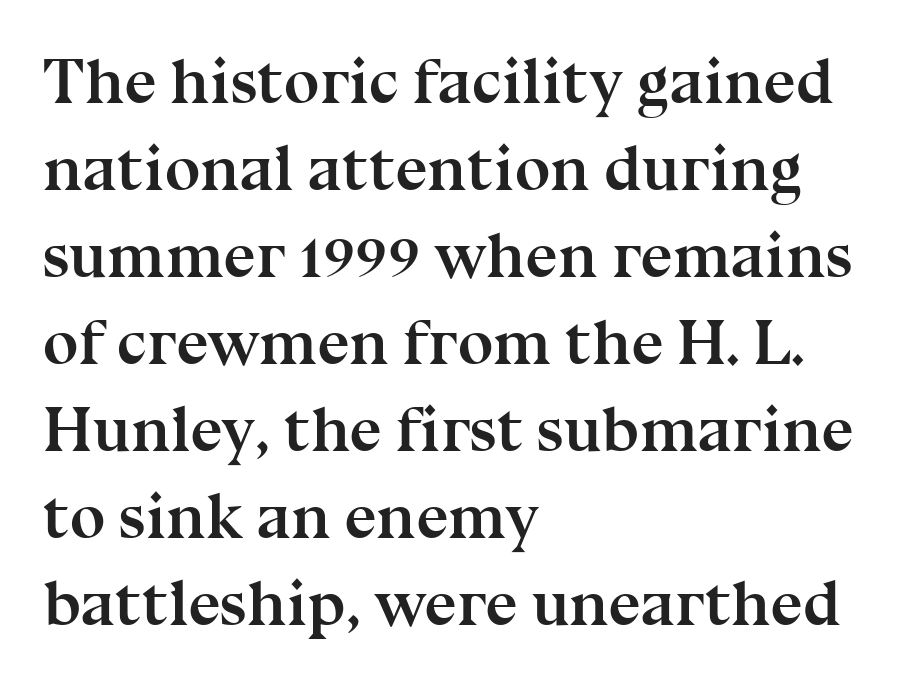
Q: Is the text bold? A: Yes.
Q: Is the text italic (slanted)? A: No, it is upright.
Q: Is the typeface a serif or a sans-serif typeface? A: Serif.
Q: Is the text underlined? A: No.
Q: How is the paragraph aligned? A: Left-aligned.
Q: Is the spacing between letters normal or unusually wide? A: Normal.
Q: Is the spacing between lines tight, normal or loose? A: Normal.
Q: Width (condensed, normal, or wide)? A: Normal.
Q: Stroke contrast? A: Medium.
Q: x-height? A: Medium.
Q: Monospaced? A: No.
